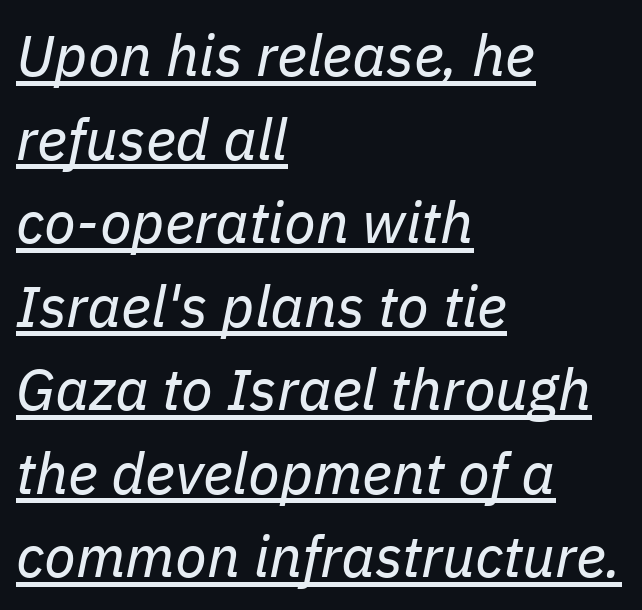
Note the varied advance widths — an 'i' is clearly narrower than an 'm'. The rendering applies a slant to the glyphs. The passage shown stacks its lines at a standard gap. Stems and bowls with no extra thickness — not bold. In CSS terms this would be text-align: left.
